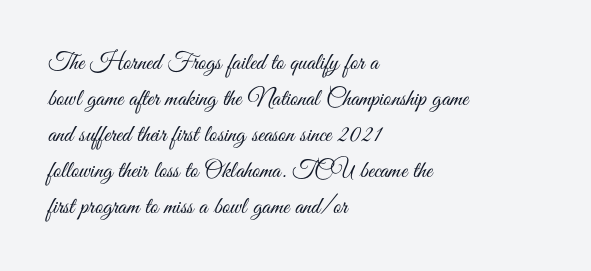
{"bold": "no", "underline": "no", "align": "left", "line_spacing": "normal", "line_spacing_ratio": 1.5, "letter_spacing": "normal", "letter_spacing_em": 0.0, "glyph_px": 24}
